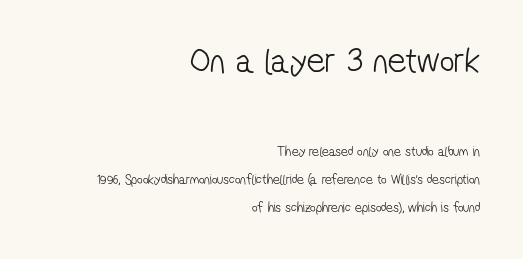
The upper block of text is set noticeably larger than the block beneath it. On a weight scale, this lands at 450 or below. You can tell from the bare stems that sans-serif type was used. Students, note that the glyphs here touch the page at normal intervals. Varying glyph widths throughout — classic text-font behaviour. The vertical gap from one line to the next is large.
